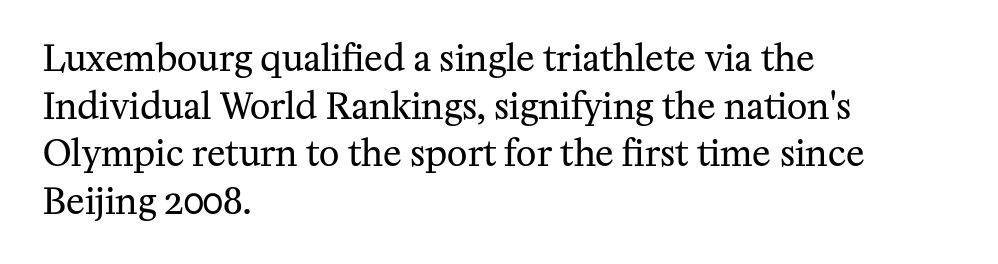
{"serif": "yes", "italic": "no", "bold": "no", "weight": "regular", "width": "normal", "stroke_contrast": "medium", "x_height": "medium", "monospaced": "no", "underline": "no", "align": "left", "line_spacing": "normal", "line_spacing_ratio": 1.36, "letter_spacing": "normal", "letter_spacing_em": 0.0, "glyph_px": 35}
